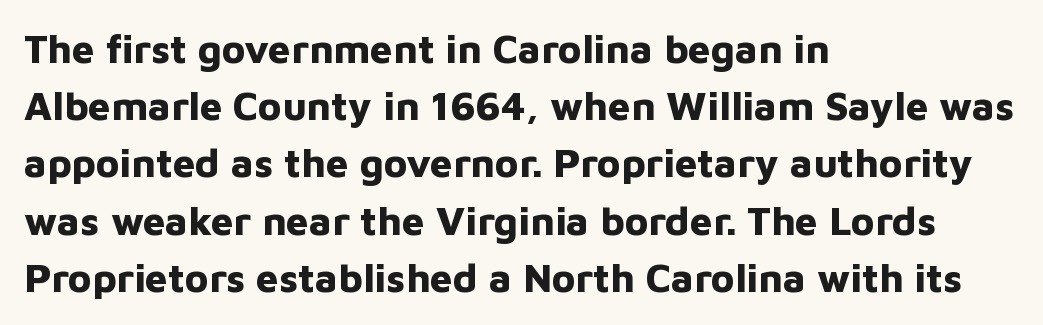
The image shows 40 px bold sans-serif type, upright; set left-aligned, normal line spacing (1.43x), normal letter spacing, not underlined; low stroke contrast and a medium x-height.
